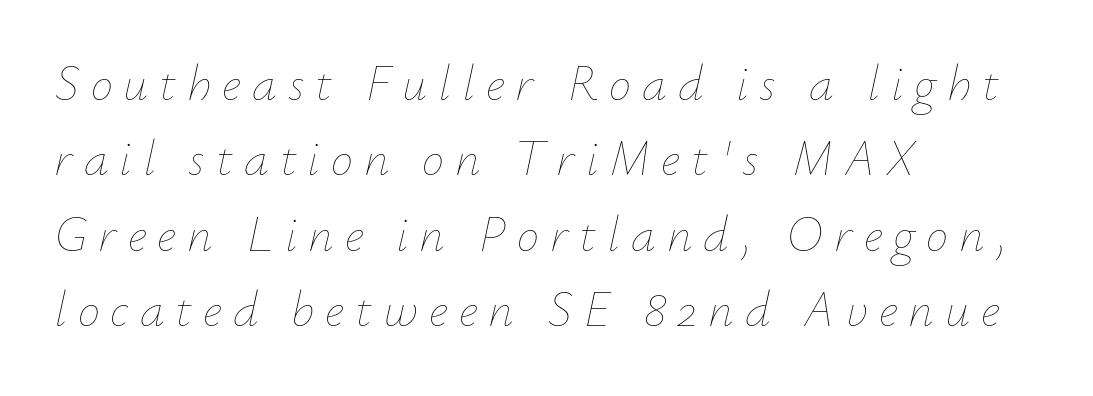
Q: Is the text bold? A: No.
Q: Is the text italic (slanted)? A: Yes, it leans right by about 12 degrees.
Q: Is the text underlined? A: No.
Q: How is the paragraph aligned? A: Left-aligned.
Q: Is the spacing between letters normal or unusually wide? A: Unusually wide.
Q: Is the spacing between lines tight, normal or loose? A: Normal.
Q: Width (condensed, normal, or wide)? A: Normal.
Q: Stroke contrast? A: Low.
Q: x-height? A: Small.
Q: Monospaced? A: No.
